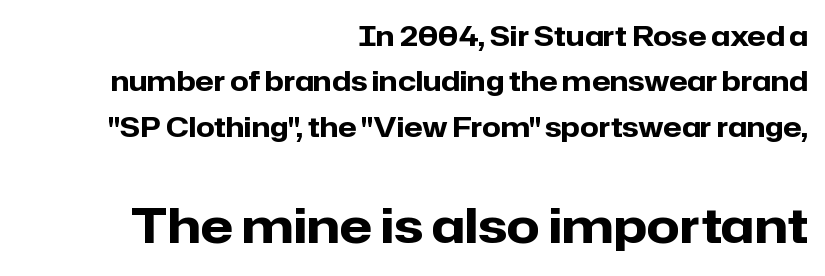
Here the designer chose a conventional face with non-uniform glyph widths. Successive baselines arrive at the customary interval. These lines are composed in type without serifs. A student would notice the bottom passage is typeset larger than what precedes it. Has an underline been added? It has not.
